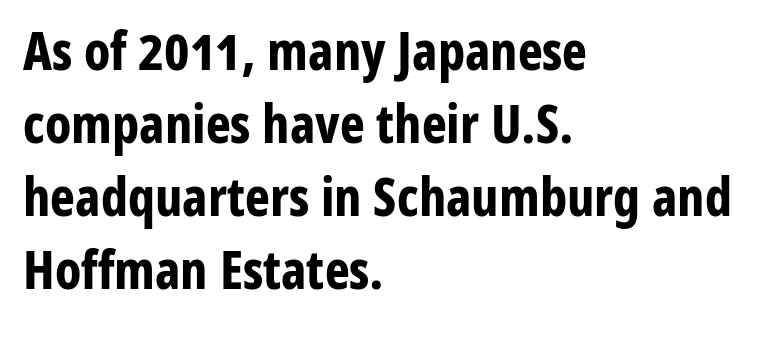
Each word holds together tightly as a unit, with standard inter-letter gaps. The letters carry no serifs — their stems end cleanly without finishing strokes. The lines are quadded left. Descender tails drop into unmarked territory.
